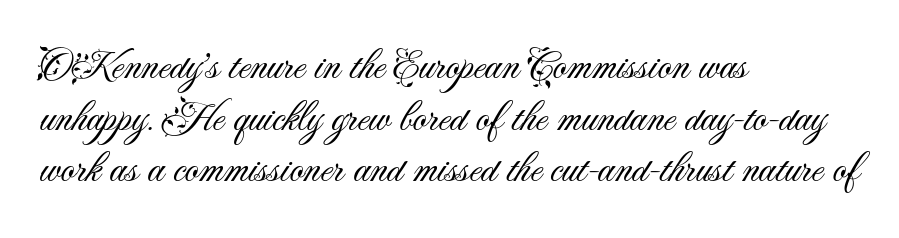
Q: Is the text bold? A: No.
Q: Is the text italic (slanted)? A: Yes.
Q: Is the typeface a serif or a sans-serif typeface? A: Sans-serif.
Q: Is the text underlined? A: No.
Q: How is the paragraph aligned? A: Left-aligned.
Q: Is the spacing between letters normal or unusually wide? A: Normal.
Q: Width (condensed, normal, or wide)? A: Normal.
Q: Stroke contrast? A: Medium.
Q: x-height? A: Small.
Q: Monospaced? A: No.
